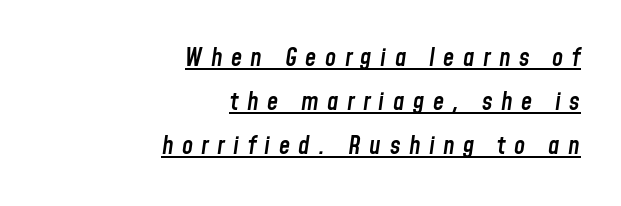
The image shows 25 px text type, italic (leaning right); set right-aligned, line spacing 1.76x, unusually wide letter spacing (+0.34 em), underlined.
